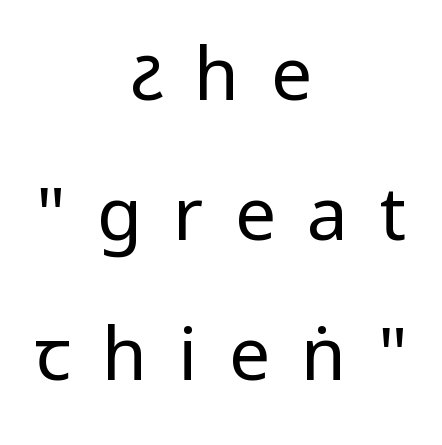
The line texture is sparse and dotted thanks to wide tracking. Rendered with straight, roman letterforms. Clear beneath every line of the passage. Is this a fixed-width face? No — the glyphs have proportional, varying widths. Stroke mass is kept to a normal reading level or below.
